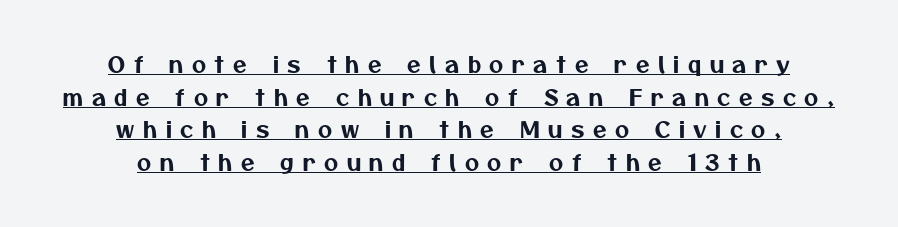
Q: Is the text underlined? A: Yes.
Q: How is the paragraph aligned? A: Centered.
Q: Is the spacing between letters normal or unusually wide? A: Unusually wide.
Q: Is the spacing between lines tight, normal or loose? A: Normal.
